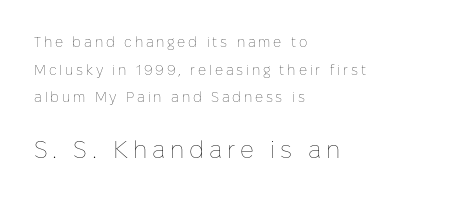
Q: Is the text bold? A: No.
Q: Is the text italic (slanted)? A: No, it is upright.
Q: Is the text underlined? A: No.
Q: How is the paragraph aligned? A: Left-aligned.
Q: Is the spacing between letters normal or unusually wide? A: Unusually wide.
Q: Is the spacing between lines tight, normal or loose? A: Loose.
Q: Which block of text is set in a larger size, the first (top) or the second (bottom)? A: The second (bottom) one.
